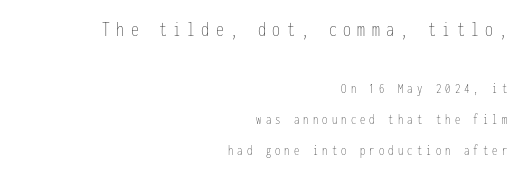
Q: Is the text bold? A: No.
Q: Is the text italic (slanted)? A: No, it is upright.
Q: Is the text underlined? A: No.
Q: How is the paragraph aligned? A: Right-aligned.
Q: Is the spacing between letters normal or unusually wide? A: Unusually wide.
Q: Is the spacing between lines tight, normal or loose? A: Loose.
Q: Which block of text is set in a larger size, the first (top) or the second (bottom)? A: The first (top) one.
